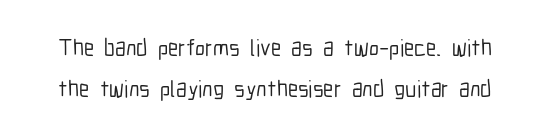
{"italic": "no", "underline": "no", "line_spacing_ratio": 1.77, "letter_spacing": "normal", "letter_spacing_em": 0.0, "glyph_px": 23}
